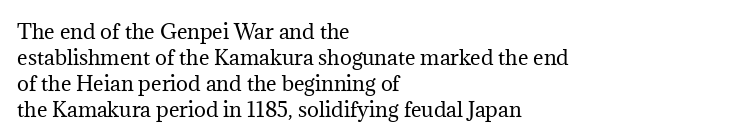
Where is the straight margin? On the left. This sample keeps an unexceptional amount of space between lines. The typesetting does not lean heavy: it is not bold. The gaps between neighbouring characters are ordinary and unremarkable. A clean baseline with only descenders dipping below it.
